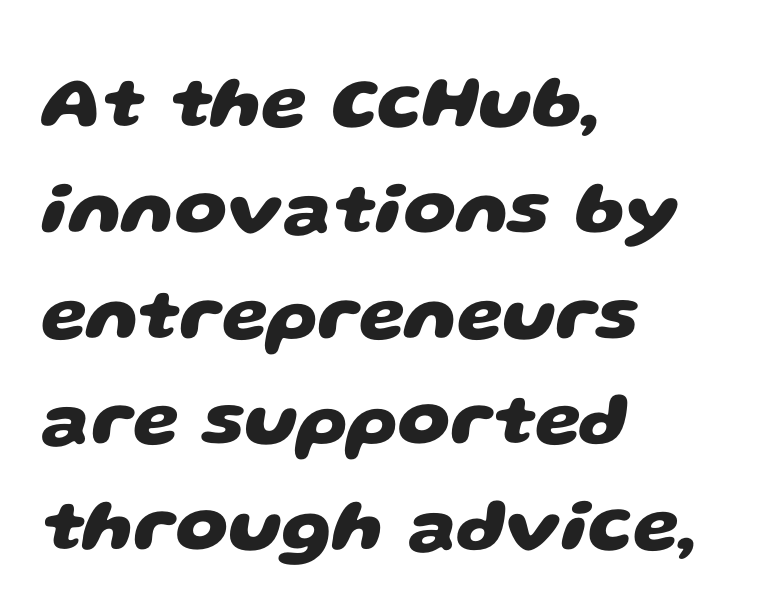
{"serif": "no", "bold": "yes", "weight": "heavy", "width": "wide", "stroke_contrast": "low", "x_height": "large", "monospaced": "no", "underline": "no", "align": "left", "line_spacing": "normal", "line_spacing_ratio": 1.43, "letter_spacing": "normal", "letter_spacing_em": 0.0, "glyph_px": 74}
